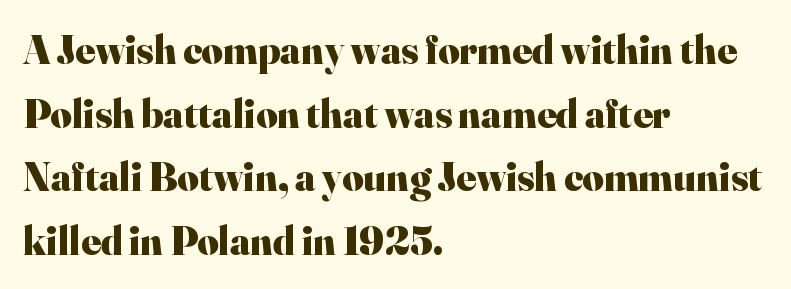
{"serif": "yes", "italic": "no", "bold": "yes", "weight": "heavy", "width": "normal", "stroke_contrast": "high", "x_height": "small", "monospaced": "no", "underline": "no", "align": "left", "line_spacing": "normal", "line_spacing_ratio": 1.55, "letter_spacing": "normal", "letter_spacing_em": 0.0, "glyph_px": 41}
